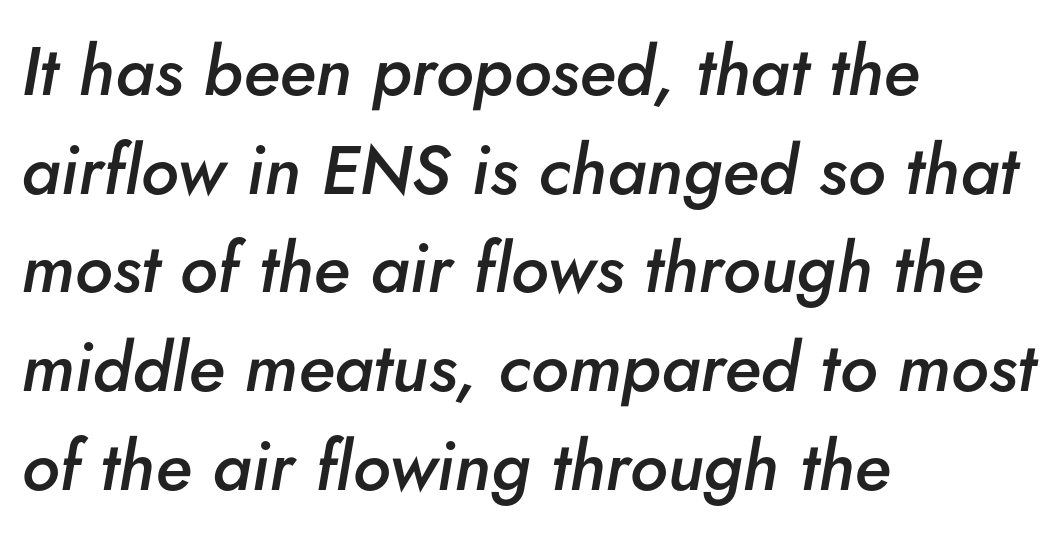
{"italic": "yes", "lean": "right", "slant_degrees": 5, "bold": "semi", "weight": "semibold", "width": "normal", "stroke_contrast": "low", "x_height": "small", "monospaced": "no", "underline": "no", "align": "left", "line_spacing": "normal", "line_spacing_ratio": 1.43, "letter_spacing": "normal", "letter_spacing_em": 0.0, "glyph_px": 69}
